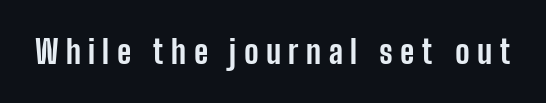
The image shows 32 px bold, condensed sans-serif type, upright; set unusually wide letter spacing (+0.23 em), not underlined; low stroke contrast and a medium x-height.
